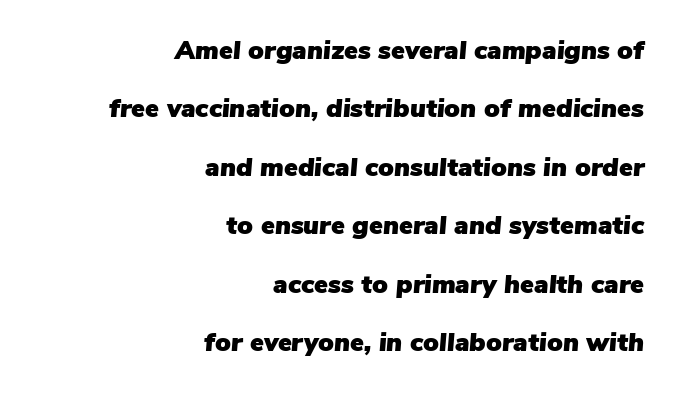
{"italic": "yes", "lean": "right", "slant_degrees": 5, "underline": "no", "align": "right", "line_spacing": "loose", "line_spacing_ratio": 2.25, "letter_spacing": "normal", "letter_spacing_em": 0.0, "glyph_px": 26}
